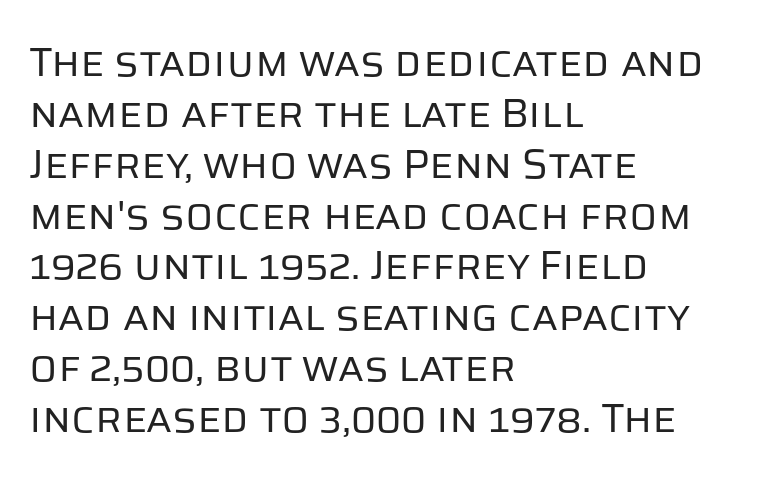
Q: Is the text bold? A: No.
Q: Is the text italic (slanted)? A: No, it is upright.
Q: Is the typeface a serif or a sans-serif typeface? A: Sans-serif.
Q: Is the text underlined? A: No.
Q: How is the paragraph aligned? A: Left-aligned.
Q: Is the spacing between letters normal or unusually wide? A: Normal.
Q: Width (condensed, normal, or wide)? A: Normal.
Q: Stroke contrast? A: Low.
Q: x-height? A: Large.
Q: Monospaced? A: No.
